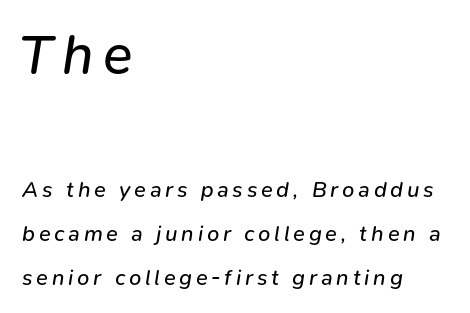
Q: Is the text bold? A: No.
Q: Is the text italic (slanted)? A: Yes, it leans right by about 9 degrees.
Q: Is the text underlined? A: No.
Q: How is the paragraph aligned? A: Left-aligned.
Q: Is the spacing between lines tight, normal or loose? A: Loose.
Q: Which block of text is set in a larger size, the first (top) or the second (bottom)? A: The first (top) one.
Q: Width (condensed, normal, or wide)? A: Normal.
Q: Stroke contrast? A: Low.
Q: x-height? A: Medium.
Q: Monospaced? A: No.
